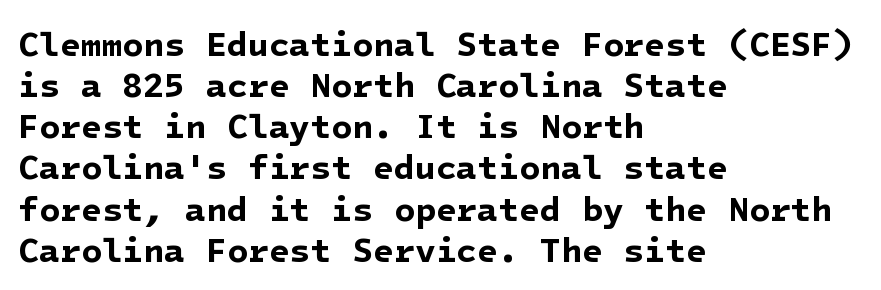
The image shows 34 px bold sans-serif type; set left-aligned, line spacing 1.21x, normal letter spacing, not underlined; low stroke contrast and a medium x-height.
